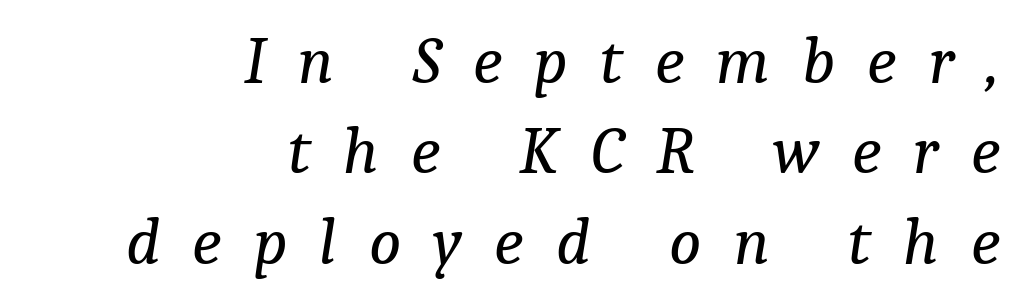
Q: Is the text bold? A: No.
Q: Is the text italic (slanted)? A: Yes, it leans right by about 9 degrees.
Q: Is the typeface a serif or a sans-serif typeface? A: Serif.
Q: Is the text underlined? A: No.
Q: How is the paragraph aligned? A: Right-aligned.
Q: Is the spacing between letters normal or unusually wide? A: Unusually wide.
Q: Is the spacing between lines tight, normal or loose? A: Normal.
Q: Width (condensed, normal, or wide)? A: Normal.
Q: Stroke contrast? A: Low.
Q: x-height? A: Medium.
Q: Monospaced? A: No.
